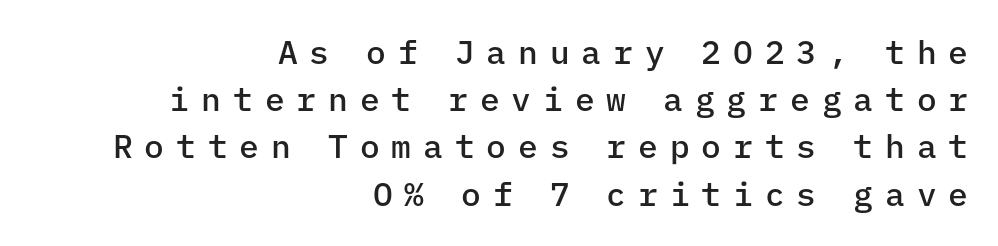
{"serif": "no", "italic": "no", "bold": "semi", "weight": "semibold", "width": "normal", "stroke_contrast": "low", "x_height": "medium", "monospaced": "yes", "underline": "no", "align": "right", "line_spacing": "normal", "line_spacing_ratio": 1.43, "letter_spacing": "wide", "letter_spacing_em": 0.36, "glyph_px": 33}
